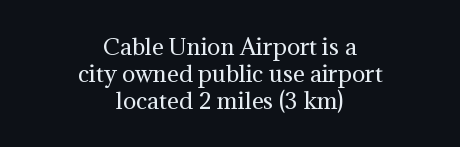
The image shows 22 px text type, upright; set centered, line spacing 1.22x, normal letter spacing, not underlined.
